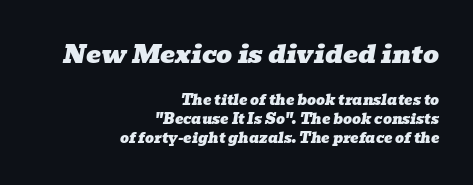
The image shows 25 px text type, italic (leaning right); set right-aligned, normal line spacing (1.36x), normal letter spacing, not underlined; the first (top) block is 1.79x larger.
